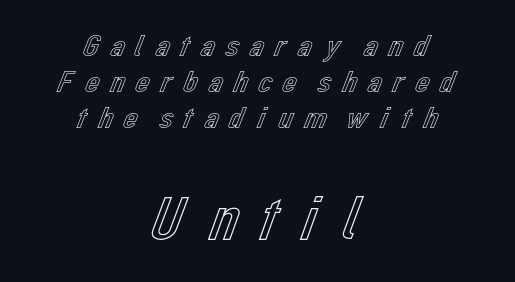
The image shows 63 px text type; set centered, tight line spacing (1.12x), unusually wide letter spacing (+0.21 em), not underlined; the second (bottom) block is 1.97x larger; a medium x-height.
